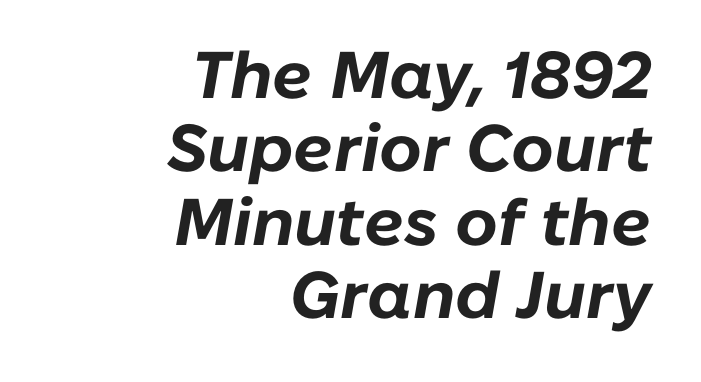
Q: Is the text bold? A: Yes.
Q: Is the text italic (slanted)? A: Yes, it leans right by about 10 degrees.
Q: Is the text underlined? A: No.
Q: How is the paragraph aligned? A: Right-aligned.
Q: Is the spacing between letters normal or unusually wide? A: Normal.
Q: Is the spacing between lines tight, normal or loose? A: Tight.
Q: Width (condensed, normal, or wide)? A: Normal.
Q: Stroke contrast? A: Low.
Q: x-height? A: Medium.
Q: Monospaced? A: No.
